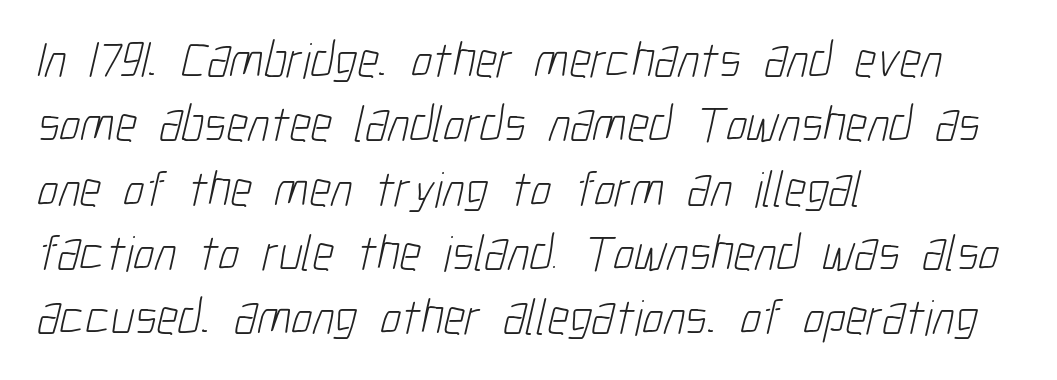
The letterforms sit shoulder to shoulder at normal distance. Is the type heavy? It reads as light-to-regular instead. Font category for this specimen: sans-serif. Compared with a centered layout, this one pins lines to the left instead. Note the varied advance widths — an 'i' is clearly narrower than an 'm'.
